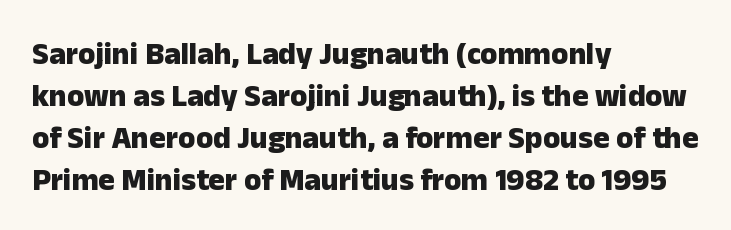
Evenly set lines give the paragraph a standard silhouette. Between one letter and the next there's only the usual sliver of space. The baseline area is clear. Typesetter's note: full bold, strokes at maximum text heaviness. Looks like regular typesetting: each glyph gets only the width it needs.
